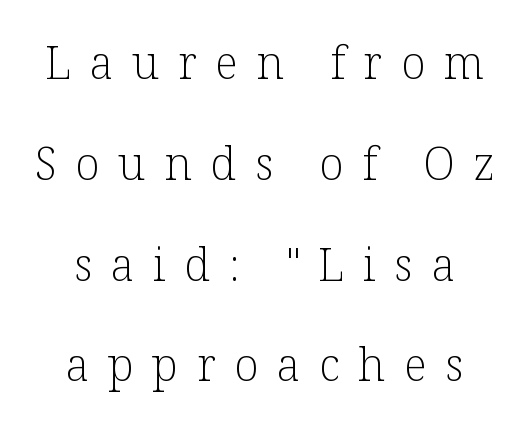
Compared with a typical body face, this is equally light or lighter still. The glyphs are unaccompanied by any horizontal stroke below them. Notice how the passage keeps no hard edge, just a central spine. Observe the wide spacing: letters keep a clear distance from each other. To sum up the face: it has serifs.
